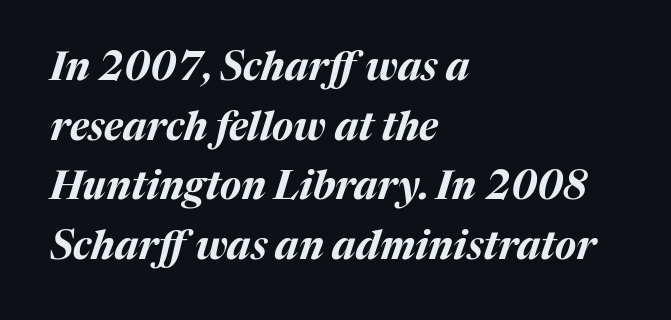
The image shows 39 px bold type, italic (leaning right); set left-aligned, normal line spacing (1.53x), normal letter spacing, not underlined; medium stroke contrast and a medium x-height.
